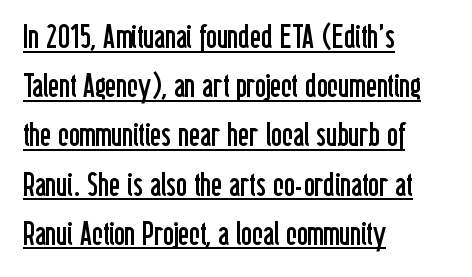
Q: Is the text bold? A: No.
Q: Is the text italic (slanted)? A: No, it is upright.
Q: Is the typeface a serif or a sans-serif typeface? A: Sans-serif.
Q: Is the text underlined? A: Yes.
Q: How is the paragraph aligned? A: Left-aligned.
Q: Is the spacing between letters normal or unusually wide? A: Normal.
Q: Is the spacing between lines tight, normal or loose? A: Normal.
Q: Width (condensed, normal, or wide)? A: Condensed.
Q: Stroke contrast? A: Low.
Q: x-height? A: Medium.
Q: Monospaced? A: No.
